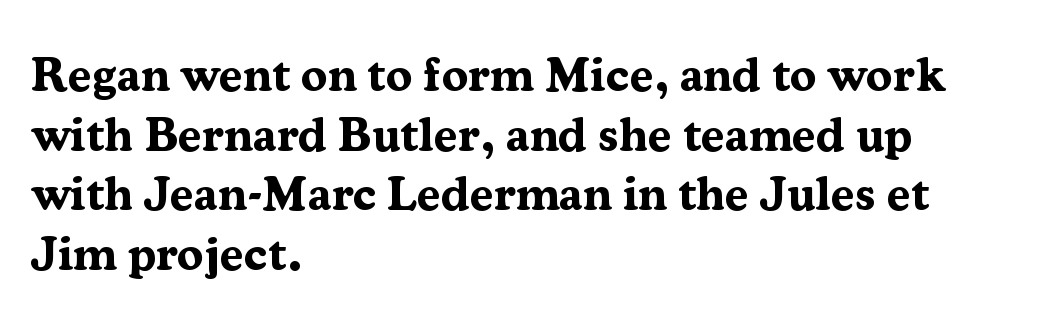
{"serif": "yes", "italic": "no", "bold": "yes", "weight": "bold", "width": "normal", "stroke_contrast": "medium", "x_height": "medium", "monospaced": "no", "underline": "no", "align": "left", "line_spacing_ratio": 1.24, "letter_spacing": "normal", "letter_spacing_em": 0.0, "glyph_px": 48}
